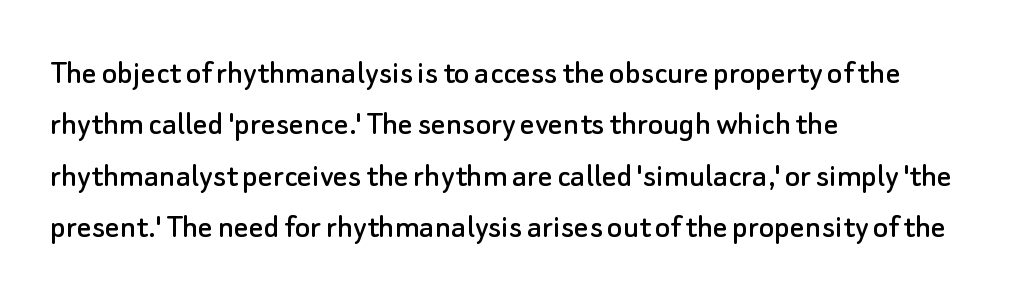
{"serif": "no", "italic": "no", "width": "normal", "stroke_contrast": "low", "x_height": "small", "monospaced": "no", "underline": "no", "align": "left", "line_spacing": "normal", "line_spacing_ratio": 1.43, "letter_spacing": "normal", "letter_spacing_em": 0.0, "glyph_px": 36}
